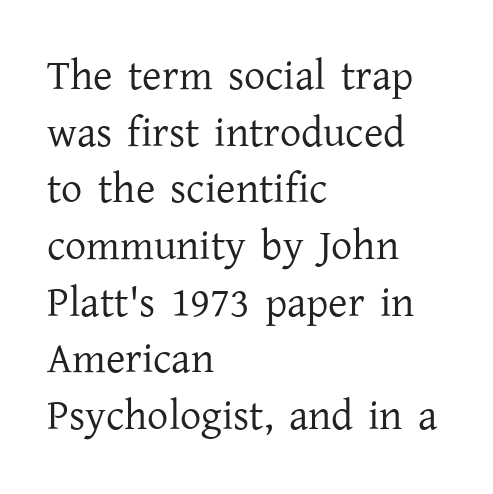
Think of a printed novel: that variable character pitch is what you see here. Observe the ordinary spacing: letters are neighbours, not strangers. Notice how descenders clear the ascenders below comfortably — that's standard leading. These glyphs show unthickened strokes, regular width or finer. The passage shown is typeset with a serif family. Notice how the stems are strictly vertical — no italics here.
